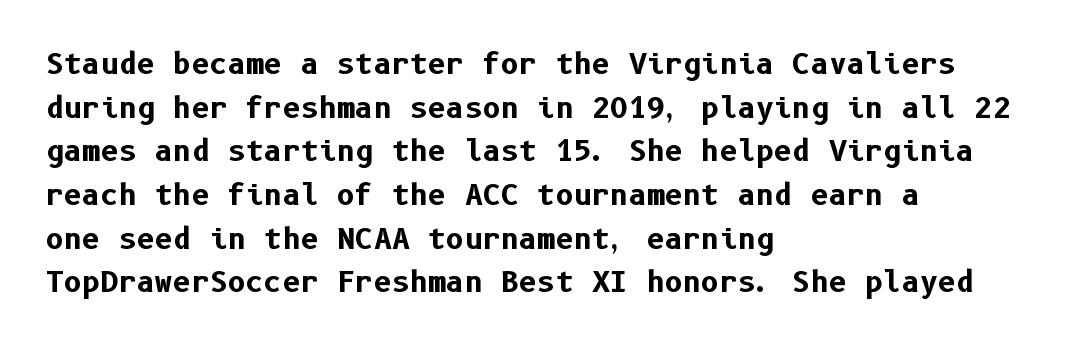
Q: Is the text bold? A: Yes.
Q: Is the text italic (slanted)? A: No, it is upright.
Q: Is the typeface a serif or a sans-serif typeface? A: Sans-serif.
Q: Is the text underlined? A: No.
Q: How is the paragraph aligned? A: Left-aligned.
Q: Is the spacing between letters normal or unusually wide? A: Normal.
Q: Is the spacing between lines tight, normal or loose? A: Normal.
Q: Width (condensed, normal, or wide)? A: Normal.
Q: Stroke contrast? A: Low.
Q: x-height? A: Medium.
